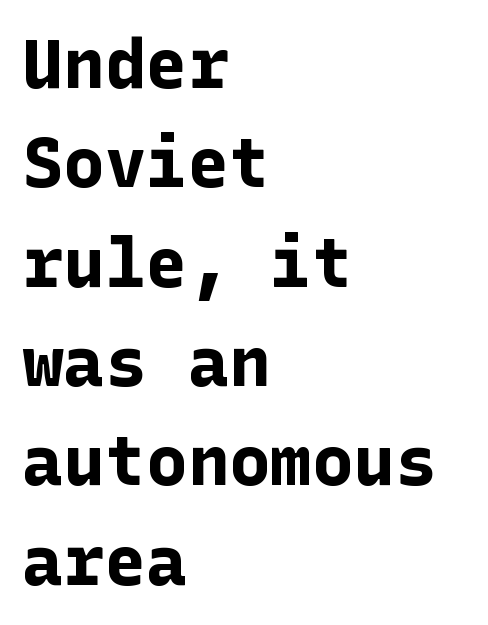
Q: Is the text bold? A: Yes.
Q: Is the text italic (slanted)? A: No, it is upright.
Q: Is the typeface a serif or a sans-serif typeface? A: Sans-serif.
Q: Is the text underlined? A: No.
Q: How is the paragraph aligned? A: Left-aligned.
Q: Is the spacing between letters normal or unusually wide? A: Normal.
Q: Is the spacing between lines tight, normal or loose? A: Normal.
Q: Width (condensed, normal, or wide)? A: Normal.
Q: Stroke contrast? A: Low.
Q: x-height? A: Medium.
